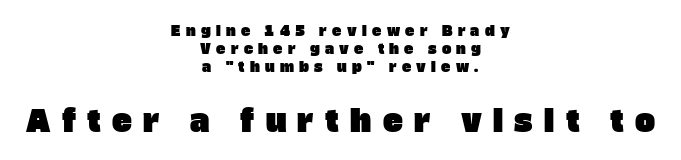
{"serif": "no", "width": "normal", "stroke_contrast": "low", "x_height": "large", "monospaced": "no", "underline": "no", "align": "center", "line_spacing": "normal", "line_spacing_ratio": 1.28, "letter_spacing": "wide", "letter_spacing_em": 0.38, "larger_block": "second", "size_ratio": 2.14, "glyph_px": 30}
